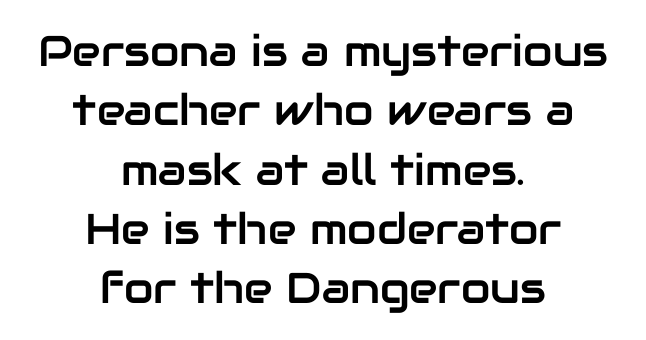
You can tell it's not italic because the verticals are truly vertical. This sample has the flowing, uneven cadence of proportional lettering. The passage shown is typeset with a sans-serif family. The line texture is even and compact thanks to regular tracking.
